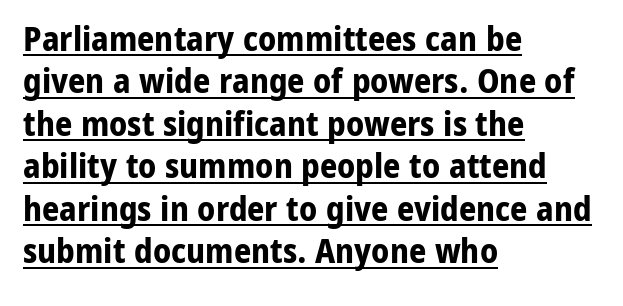
Unlike italic type, these characters show no tilt at all. Standard letterfit; no display-style spreading of the glyphs. Proportional: the letters do not fall into vertical columns. The designer left line spacing at the default.
